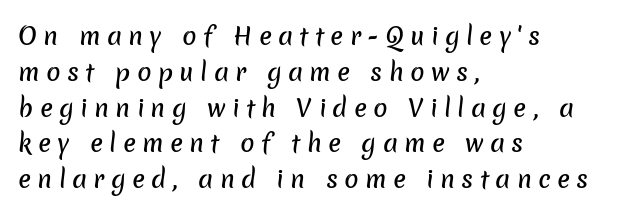
{"underline": "no", "align": "left", "line_spacing": "normal", "line_spacing_ratio": 1.49, "letter_spacing": "wide", "letter_spacing_em": 0.26, "glyph_px": 24}
